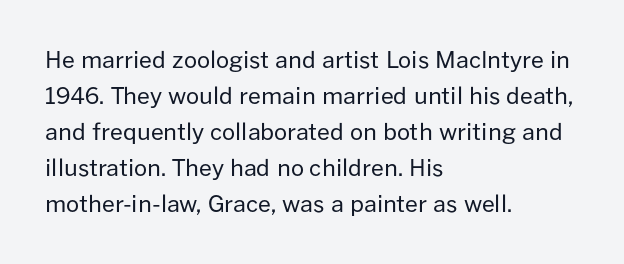
{"italic": "no", "bold": "no", "underline": "no", "align": "left", "line_spacing": "normal", "line_spacing_ratio": 1.57, "letter_spacing": "normal", "letter_spacing_em": 0.0, "glyph_px": 23}
